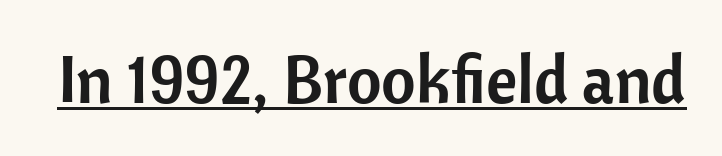
Q: Is the text italic (slanted)? A: No, it is upright.
Q: Is the typeface a serif or a sans-serif typeface? A: Sans-serif.
Q: Is the text underlined? A: Yes.
Q: Is the spacing between letters normal or unusually wide? A: Normal.
Q: Width (condensed, normal, or wide)? A: Normal.
Q: Stroke contrast? A: Low.
Q: x-height? A: Medium.
Q: Monospaced? A: No.
